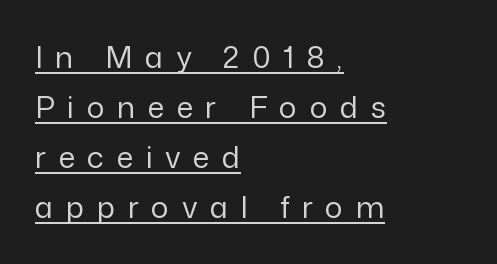
Alignment: flush left. A typesetter would call this proportional, since set widths differ per character. Interline gaps are of average width in this sample. Decoration check: the copy is underlined.
